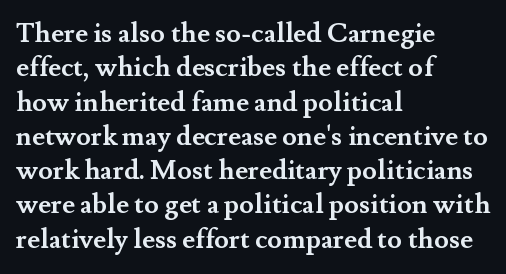
Q: Is the text bold? A: Yes.
Q: Is the text italic (slanted)? A: No, it is upright.
Q: Is the text underlined? A: No.
Q: How is the paragraph aligned? A: Left-aligned.
Q: Is the spacing between letters normal or unusually wide? A: Normal.
Q: Is the spacing between lines tight, normal or loose? A: Normal.
